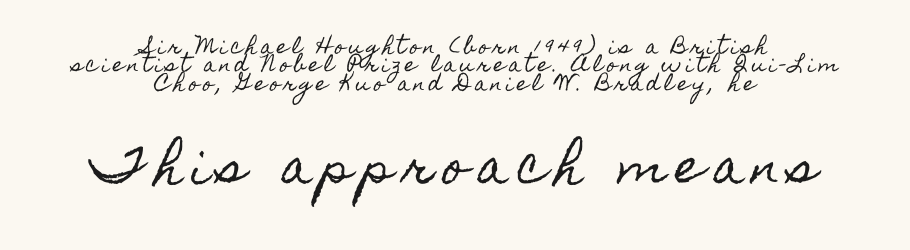
The image shows 47 px condensed type; set centered, tight line spacing (0.97x), unusually wide letter spacing (+0.2 em), not underlined; the second (bottom) block is 2.47x larger; a small x-height.
